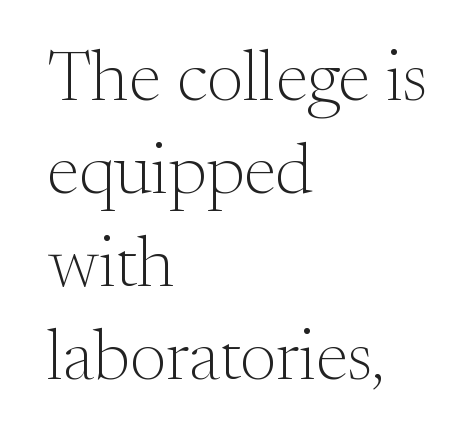
{"serif": "yes", "italic": "no", "bold": "no", "weight": "light", "width": "normal", "stroke_contrast": "medium", "x_height": "small", "monospaced": "no", "underline": "no", "align": "left", "line_spacing": "normal", "line_spacing_ratio": 1.29, "letter_spacing": "normal", "letter_spacing_em": 0.0, "glyph_px": 72}
